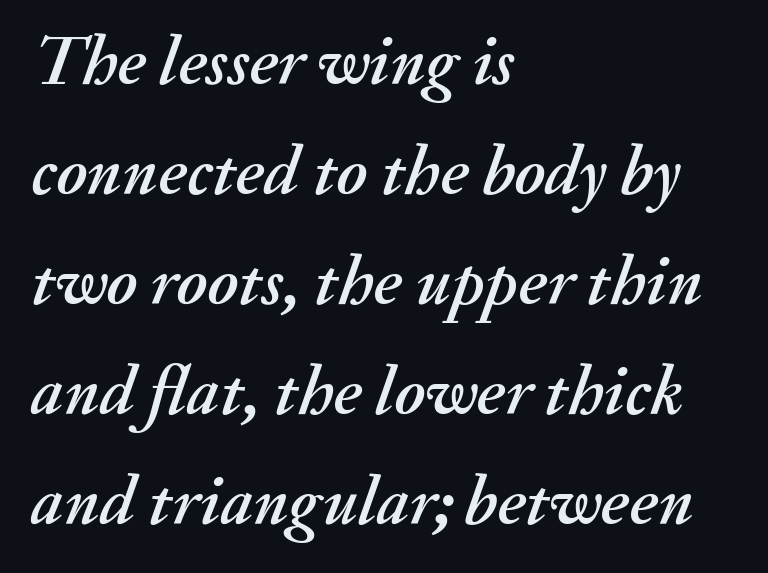
The image shows 70 px text type, italic (leaning right); set left-aligned, normal line spacing (1.57x), normal letter spacing, not underlined; medium stroke contrast and a small x-height.
